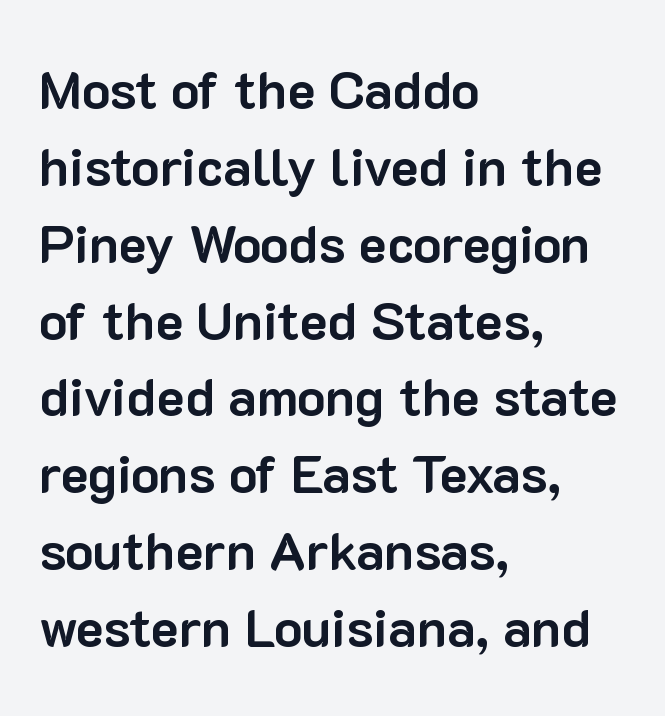
{"serif": "no", "italic": "no", "bold": "yes", "weight": "bold", "width": "normal", "stroke_contrast": "low", "x_height": "medium", "monospaced": "no", "underline": "no", "align": "left", "line_spacing": "normal", "line_spacing_ratio": 1.45, "letter_spacing": "normal", "letter_spacing_em": 0.0, "glyph_px": 53}
